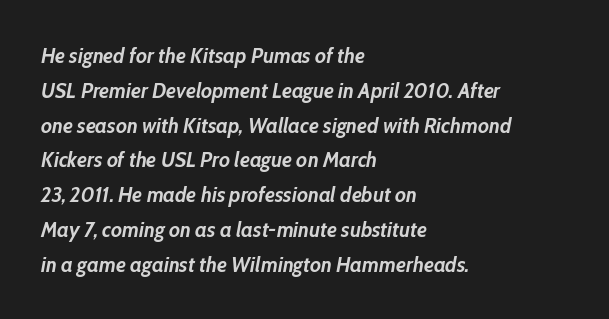
{"italic": "yes", "lean": "right", "slant_degrees": 10, "bold": "yes", "underline": "no", "align": "left", "line_spacing": "normal", "line_spacing_ratio": 1.58, "letter_spacing": "normal", "letter_spacing_em": 0.0, "glyph_px": 22}
